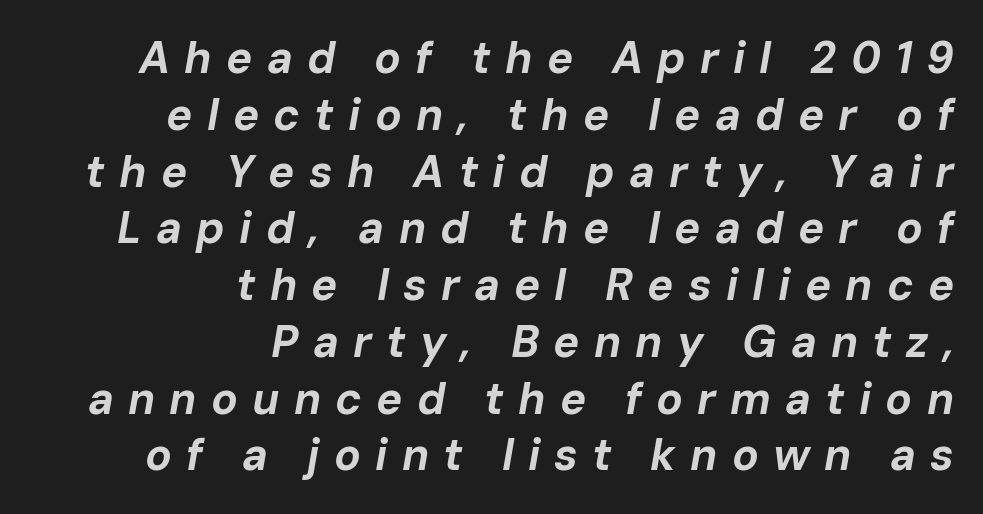
The image shows 44 px bold type, italic (leaning right); set right-aligned, normal line spacing (1.29x), unusually wide letter spacing (+0.32 em), not underlined; low stroke contrast and a medium x-height.
